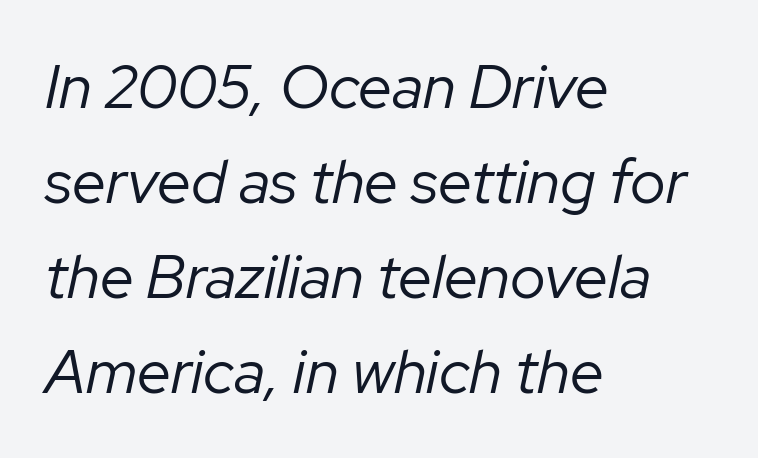
Q: Is the text bold? A: No.
Q: Is the text italic (slanted)? A: Yes, it leans right by about 12 degrees.
Q: Is the text underlined? A: No.
Q: How is the paragraph aligned? A: Left-aligned.
Q: Is the spacing between letters normal or unusually wide? A: Normal.
Q: Is the spacing between lines tight, normal or loose? A: Normal.
Q: Width (condensed, normal, or wide)? A: Normal.
Q: Stroke contrast? A: Low.
Q: x-height? A: Medium.
Q: Monospaced? A: No.
